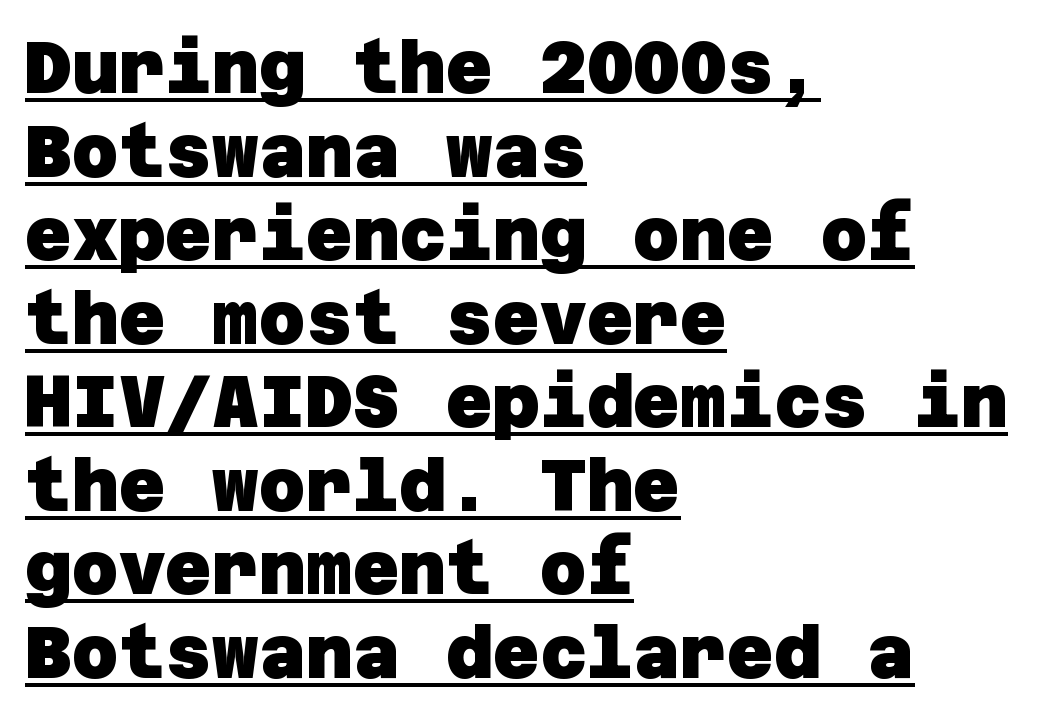
Summary of weight: heavy, a full bold. Examine the stroke ends and you'll find no serifs. In terms of letterspacing, this is plain default setting. Visually the block forms a straight wall on the left and a jagged coastline on the right.
